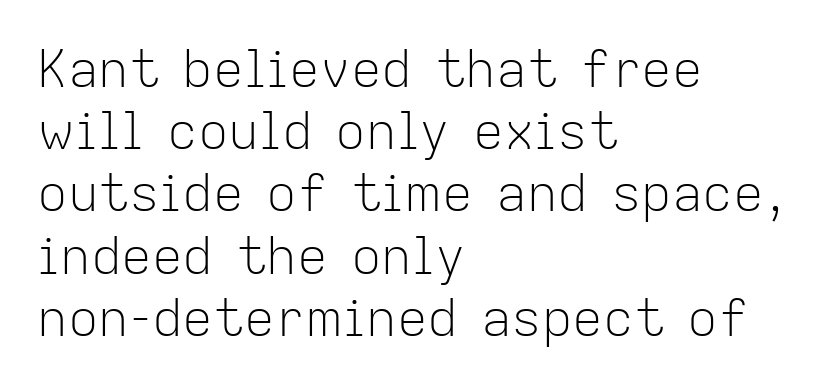
The space directly below the letters is spotless. Each letter keeps its own natural width here, so spacing adapts to shape. If you drew a ruler down the left edge, every line would touch it. The rendering shows plain stroke endings on the letterforms — a sans-serif design.
